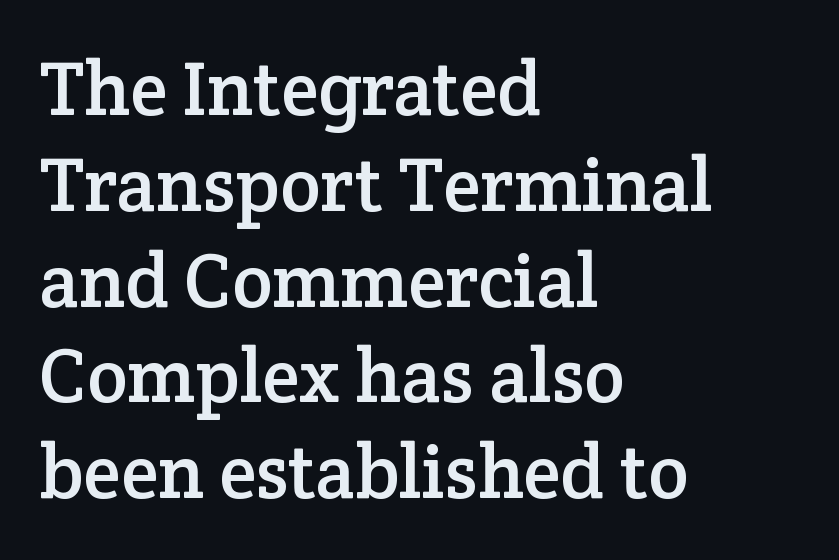
The image shows 76 px serif type, upright; set left-aligned, normal line spacing (1.26x), normal letter spacing, not underlined; low stroke contrast and a medium x-height.
